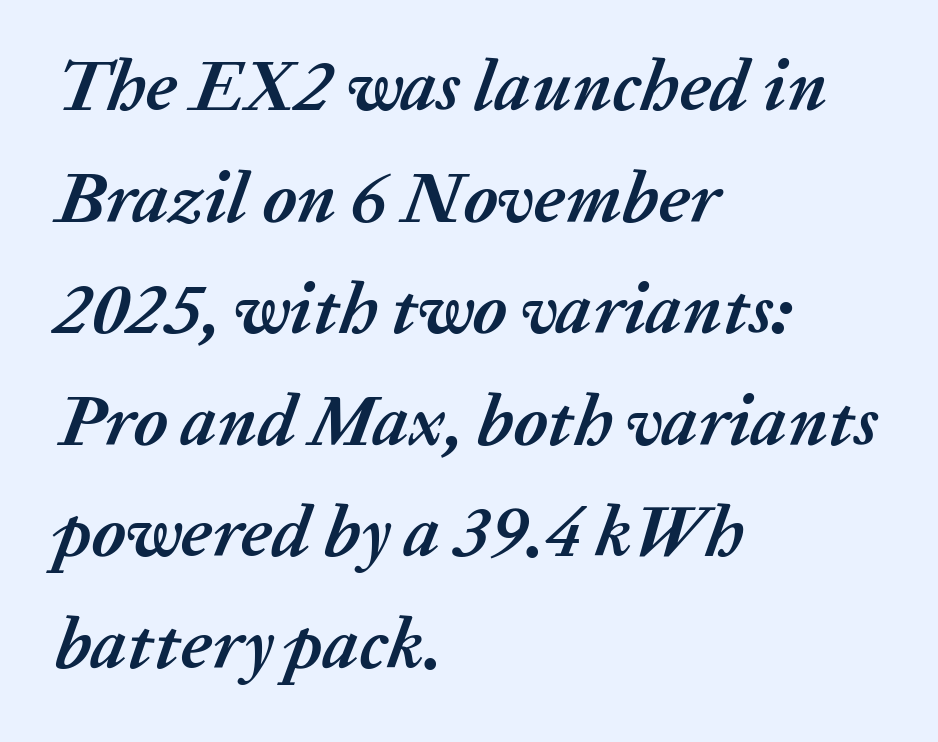
{"italic": "yes", "lean": "right", "slant_degrees": 20, "bold": "yes", "weight": "semibold", "width": "normal", "stroke_contrast": "medium", "x_height": "medium", "monospaced": "no", "underline": "no", "align": "left", "line_spacing": "normal", "line_spacing_ratio": 1.55, "letter_spacing": "normal", "letter_spacing_em": 0.0, "glyph_px": 72}
